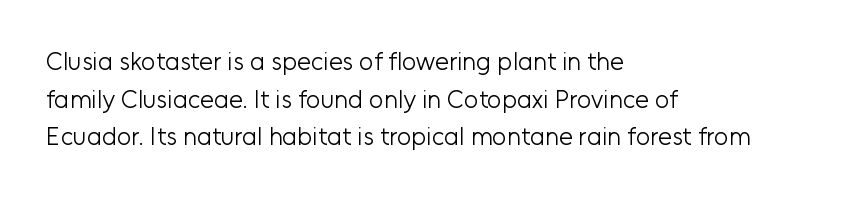
{"italic": "no", "bold": "no", "underline": "no", "align": "left", "line_spacing": "normal", "line_spacing_ratio": 1.51, "letter_spacing": "normal", "letter_spacing_em": 0.0, "glyph_px": 25}
